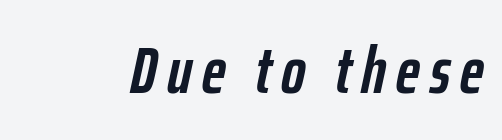
Each row of text sits above clean, open space. A dark, heavy texture on the line: the type is bold. Do the characters align in a grid? No, the font is proportional. Yep, that's italic — everything's leaning.
